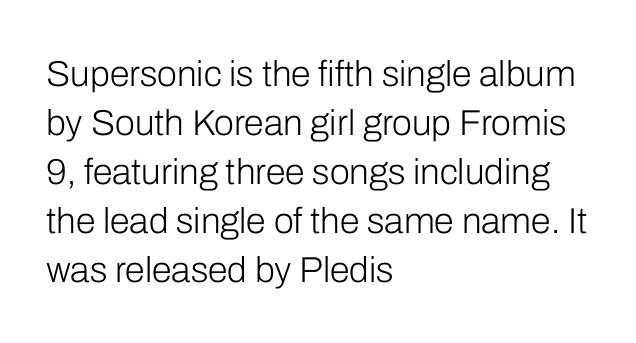
If you measured baseline to baseline, you'd find a middling distance. The strokes are not fattened; the text isn't bold. Honestly, there is no underline to notice here at all. This sample uses plain, unmodified letter spacing. The typography opts for an upright posture over an oblique one. The passage shown is typed in a proportional face where columns would drift.
